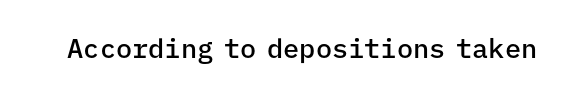
The image shows 27 px text type, upright; set normal letter spacing, not underlined.
